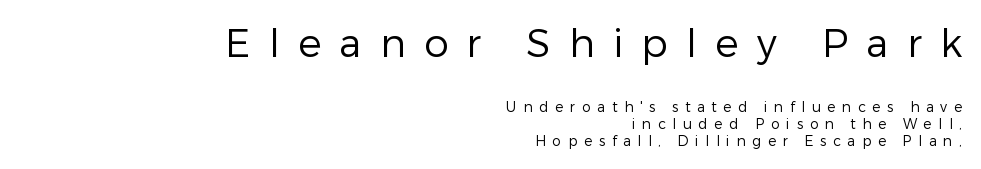
{"serif": "no", "italic": "no", "bold": "no", "weight": "regular", "width": "normal", "stroke_contrast": "low", "x_height": "medium", "monospaced": "no", "underline": "no", "align": "right", "line_spacing_ratio": 1.22, "letter_spacing": "wide", "letter_spacing_em": 0.47, "larger_block": "first", "size_ratio": 2.79, "glyph_px": 39}
